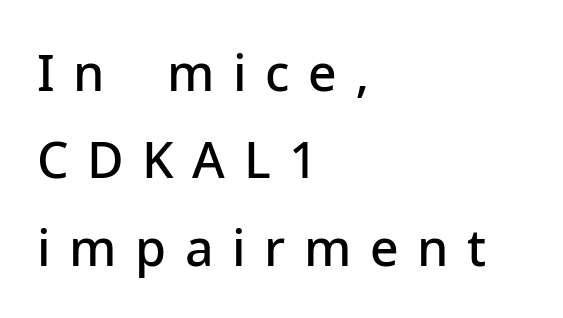
{"serif": "no", "italic": "no", "bold": "semi", "weight": "semibold", "width": "normal", "stroke_contrast": "low", "x_height": "medium", "monospaced": "no", "underline": "no", "align": "left", "line_spacing_ratio": 1.75, "letter_spacing": "wide", "letter_spacing_em": 0.37, "glyph_px": 50}
